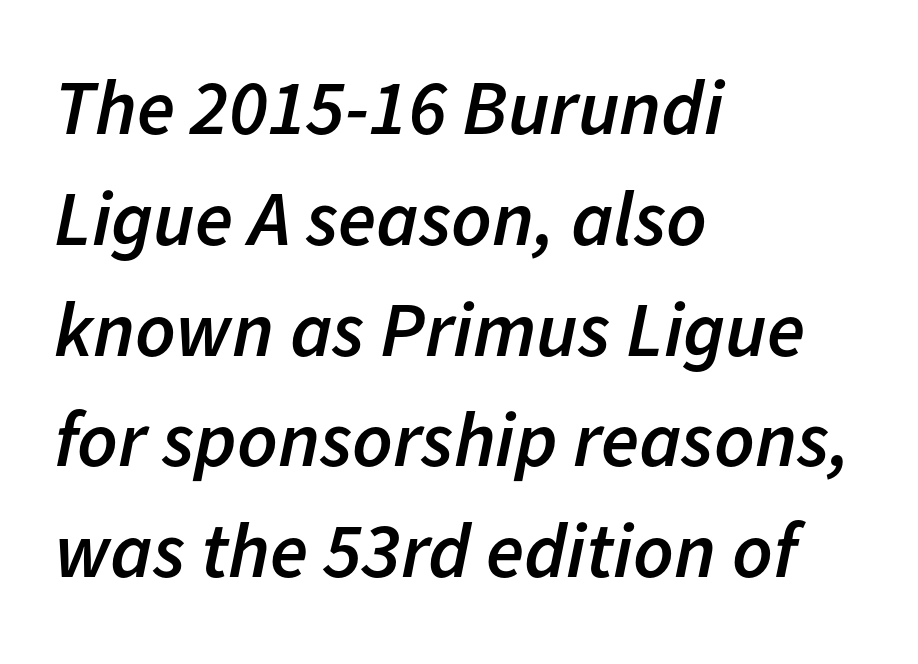
{"italic": "yes", "lean": "right", "slant_degrees": 11, "bold": "semi", "weight": "semibold", "width": "normal", "stroke_contrast": "low", "x_height": "medium", "monospaced": "no", "underline": "no", "align": "left", "line_spacing": "normal", "line_spacing_ratio": 1.42, "letter_spacing": "normal", "letter_spacing_em": 0.0, "glyph_px": 78}
